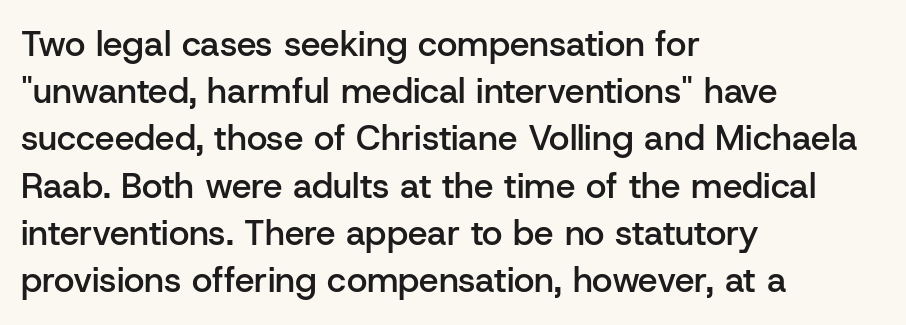
Q: Is the text bold? A: Semi-bold.
Q: Is the text italic (slanted)? A: No, it is upright.
Q: Is the typeface a serif or a sans-serif typeface? A: Sans-serif.
Q: Is the text underlined? A: No.
Q: How is the paragraph aligned? A: Left-aligned.
Q: Is the spacing between letters normal or unusually wide? A: Normal.
Q: Is the spacing between lines tight, normal or loose? A: Normal.
Q: Width (condensed, normal, or wide)? A: Normal.
Q: Stroke contrast? A: Low.
Q: x-height? A: Medium.
Q: Monospaced? A: No.
